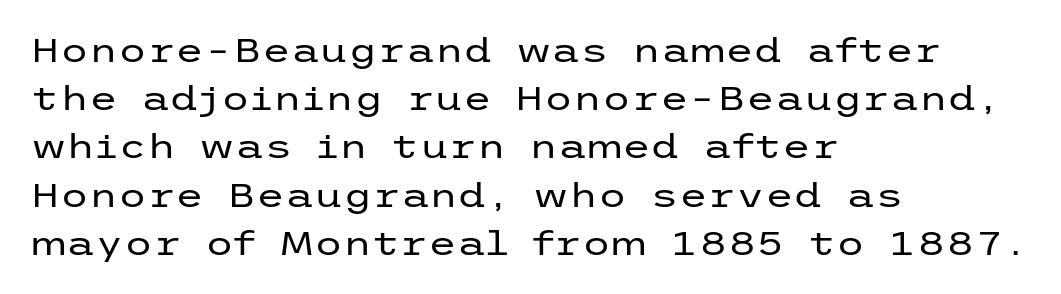
The image shows 33 px regular-weight, wide sans-serif type, upright; set left-aligned, normal line spacing (1.46x), normal letter spacing, not underlined; low stroke contrast and a medium x-height.
